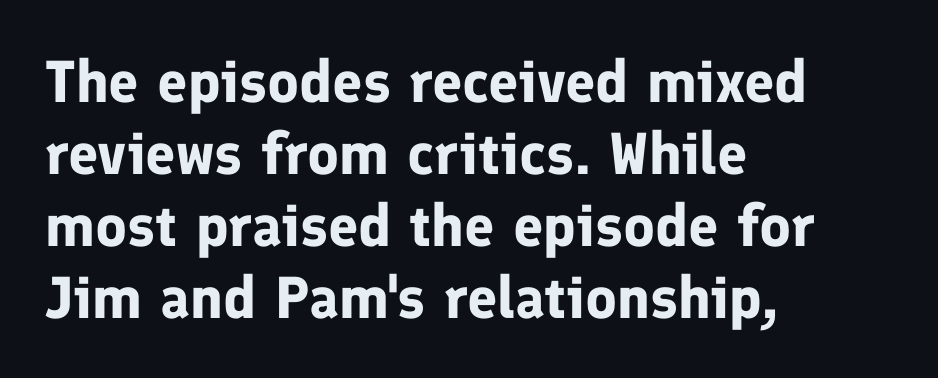
Q: Is the text bold? A: Yes.
Q: Is the text italic (slanted)? A: No, it is upright.
Q: Is the typeface a serif or a sans-serif typeface? A: Sans-serif.
Q: Is the text underlined? A: No.
Q: How is the paragraph aligned? A: Left-aligned.
Q: Is the spacing between letters normal or unusually wide? A: Normal.
Q: Width (condensed, normal, or wide)? A: Normal.
Q: Stroke contrast? A: Low.
Q: x-height? A: Medium.
Q: Monospaced? A: No.
